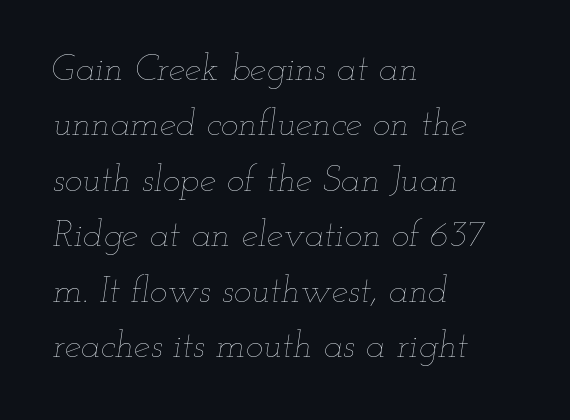
Compared with a typical body face, this is equally light or lighter still. One-word summary of the alignment: left. The space between consecutive lines is moderate. Here the designer chose a conventional face with non-uniform glyph widths. Every character sits at an angle, as italics do.
